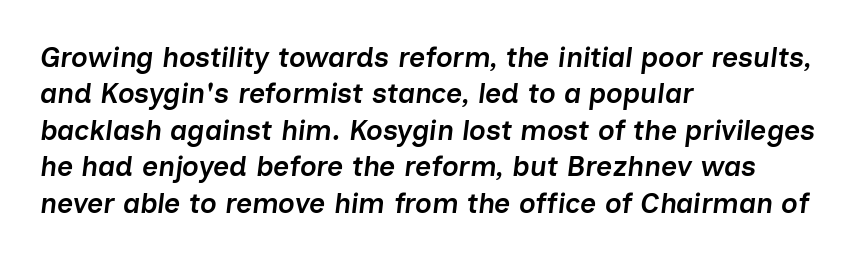
Q: Is the text bold? A: Semi-bold.
Q: Is the text italic (slanted)? A: Yes, it leans right by about 7 degrees.
Q: Is the text underlined? A: No.
Q: How is the paragraph aligned? A: Left-aligned.
Q: Is the spacing between letters normal or unusually wide? A: Normal.
Q: Is the spacing between lines tight, normal or loose? A: Normal.
Q: Width (condensed, normal, or wide)? A: Normal.
Q: Stroke contrast? A: Low.
Q: x-height? A: Medium.
Q: Monospaced? A: No.
